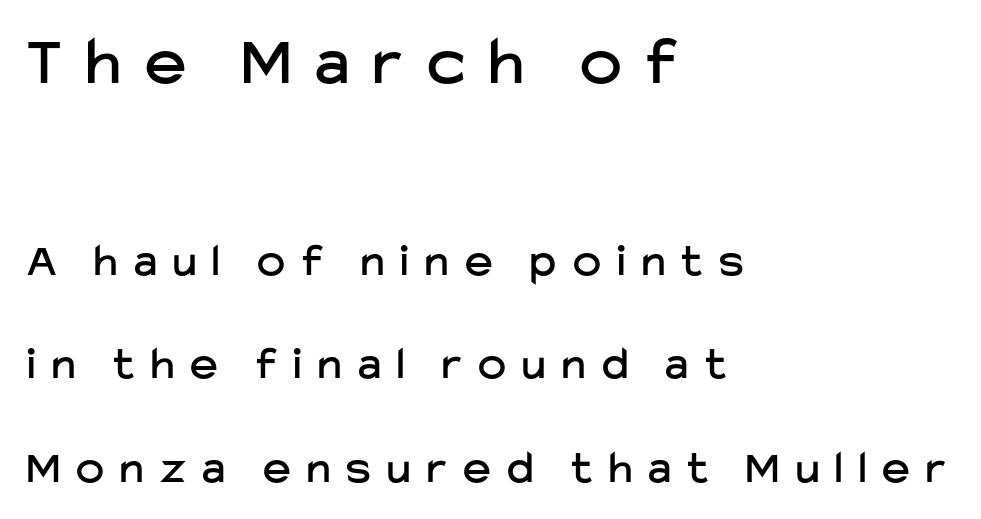
Q: Is the text italic (slanted)? A: No, it is upright.
Q: Is the typeface a serif or a sans-serif typeface? A: Sans-serif.
Q: Is the text underlined? A: No.
Q: How is the paragraph aligned? A: Left-aligned.
Q: Is the spacing between letters normal or unusually wide? A: Unusually wide.
Q: Is the spacing between lines tight, normal or loose? A: Loose.
Q: Which block of text is set in a larger size, the first (top) or the second (bottom)? A: The first (top) one.
Q: Width (condensed, normal, or wide)? A: Normal.
Q: Stroke contrast? A: Low.
Q: x-height? A: Medium.
Q: Monospaced? A: No.
